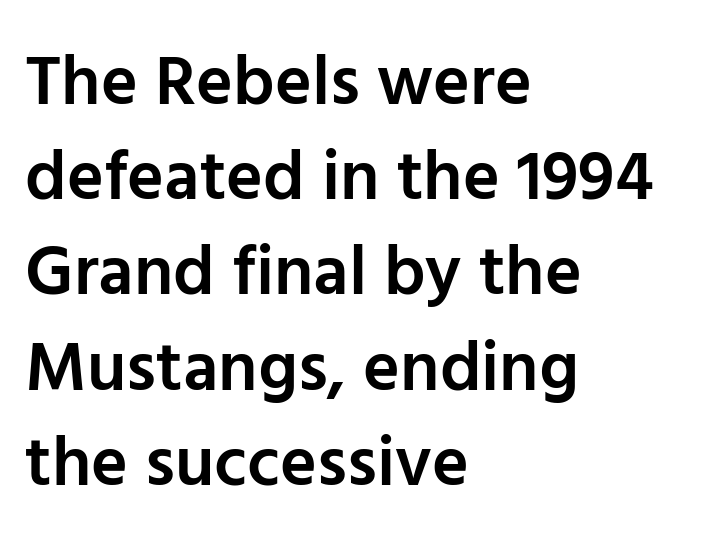
The image shows 70 px semibold sans-serif type, upright; set left-aligned, normal line spacing (1.36x), normal letter spacing, not underlined; low stroke contrast and a medium x-height.
